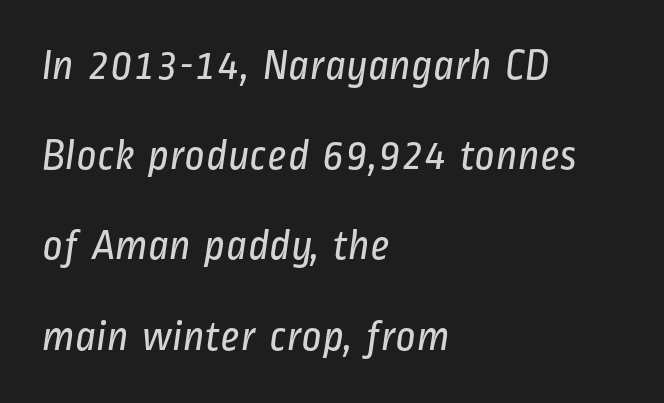
Q: Is the text bold? A: No.
Q: Is the typeface a serif or a sans-serif typeface? A: Sans-serif.
Q: Is the text underlined? A: No.
Q: How is the paragraph aligned? A: Left-aligned.
Q: Is the spacing between letters normal or unusually wide? A: Normal.
Q: Is the spacing between lines tight, normal or loose? A: Loose.
Q: Width (condensed, normal, or wide)? A: Condensed.
Q: Stroke contrast? A: Low.
Q: x-height? A: Medium.
Q: Monospaced? A: No.
